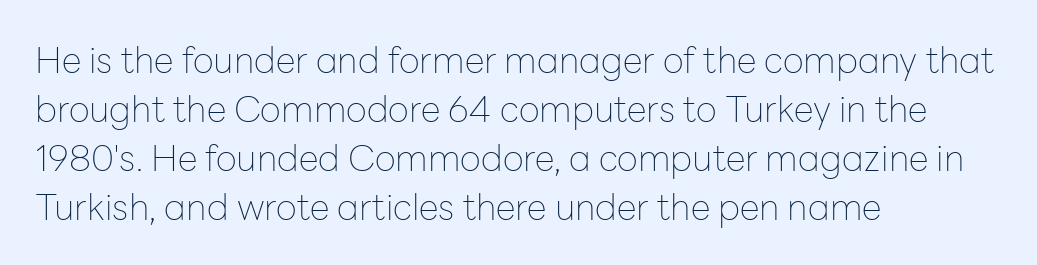
Quick note: interline space is typical. If you drew a line through each stem, it would be perfectly vertical. These lines are composed in type without serifs. The passage shown is typed in a proportional face where columns would drift.
